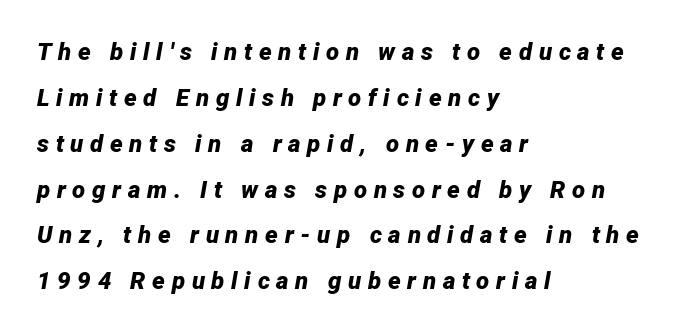
Descenders hang freely into open space. The font's italic variant was chosen for this text. Leftover space on each line is placed entirely after the last word. The font is running at its bold setting. Vertical spacing — loose.
